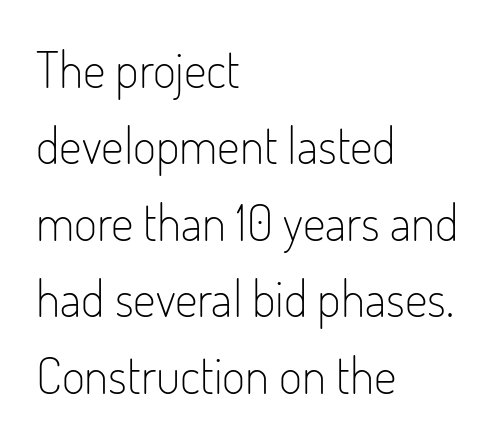
Character widths vary here, with narrow letters taking less room than wide ones. A roman cut, with each character standing at attention. Does the leading feel generous? No, just average. To sum up the face: it is a sans, with no serifs. The baseline area is clear. These glyphs show unthickened strokes, regular width or finer.
